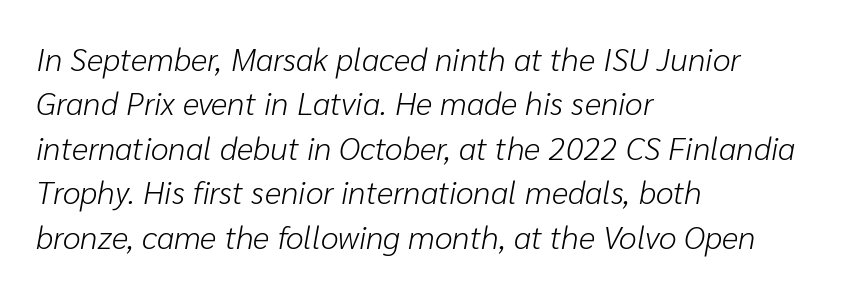
The image shows 32 px light type, italic (leaning right); set left-aligned, normal line spacing (1.39x), normal letter spacing, not underlined; low stroke contrast and a medium x-height.
